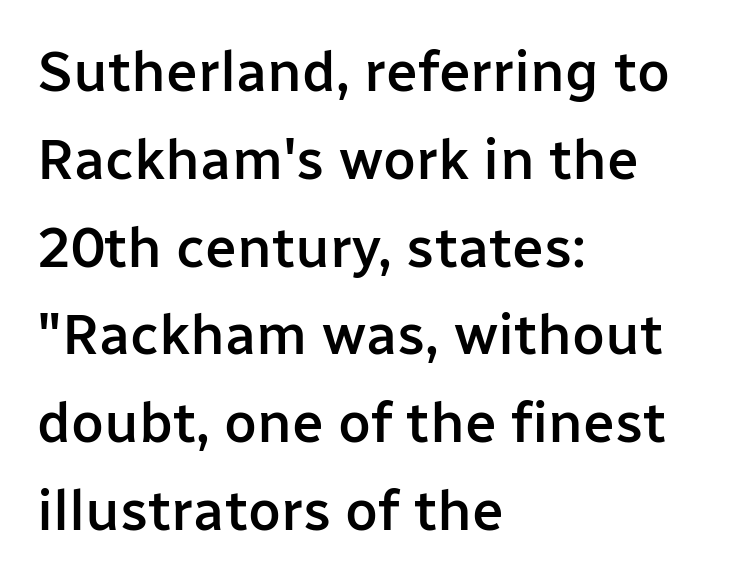
{"serif": "no", "italic": "no", "bold": "semi", "weight": "semibold", "width": "normal", "stroke_contrast": "low", "x_height": "medium", "monospaced": "no", "underline": "no", "align": "left", "line_spacing": "normal", "line_spacing_ratio": 1.54, "letter_spacing": "normal", "letter_spacing_em": 0.0, "glyph_px": 57}
